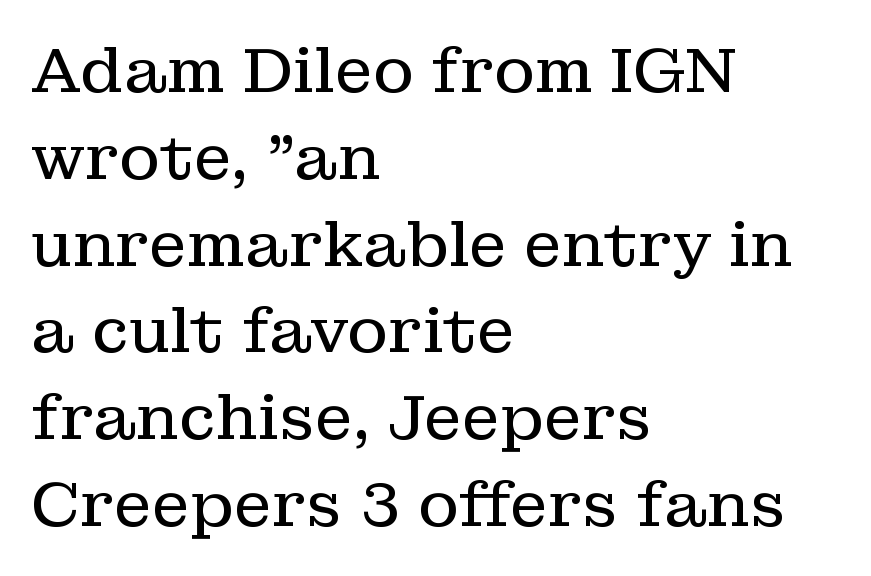
{"serif": "yes", "italic": "no", "bold": "no", "weight": "regular", "width": "normal", "stroke_contrast": "low", "x_height": "medium", "monospaced": "no", "underline": "no", "align": "left", "line_spacing": "normal", "line_spacing_ratio": 1.4, "letter_spacing": "normal", "letter_spacing_em": 0.0, "glyph_px": 62}
